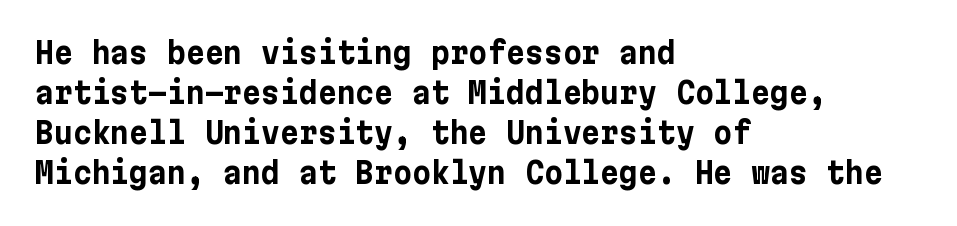
{"serif": "no", "italic": "no", "bold": "yes", "weight": "bold", "width": "normal", "stroke_contrast": "low", "x_height": "medium", "underline": "no", "align": "left", "line_spacing": "normal", "line_spacing_ratio": 1.38, "letter_spacing": "normal", "letter_spacing_em": 0.0, "glyph_px": 29}
